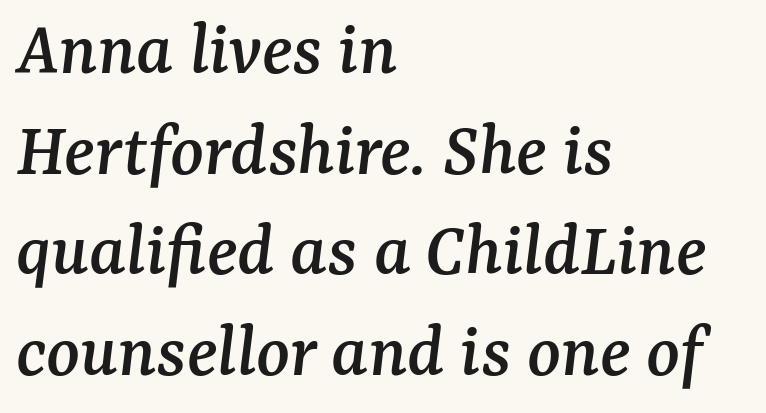
Q: Is the text italic (slanted)? A: Yes, it leans right by about 7 degrees.
Q: Is the typeface a serif or a sans-serif typeface? A: Serif.
Q: Is the text underlined? A: No.
Q: How is the paragraph aligned? A: Left-aligned.
Q: Is the spacing between letters normal or unusually wide? A: Normal.
Q: Is the spacing between lines tight, normal or loose? A: Normal.
Q: Width (condensed, normal, or wide)? A: Normal.
Q: Stroke contrast? A: Medium.
Q: x-height? A: Medium.
Q: Monospaced? A: No.
